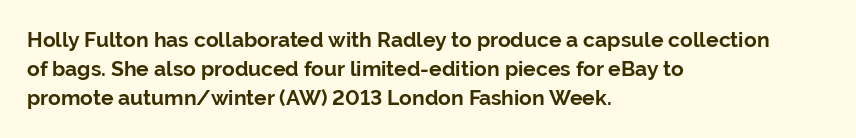
Q: Is the text bold? A: Yes.
Q: Is the text italic (slanted)? A: No, it is upright.
Q: Is the text underlined? A: No.
Q: How is the paragraph aligned? A: Left-aligned.
Q: Is the spacing between letters normal or unusually wide? A: Normal.
Q: Is the spacing between lines tight, normal or loose? A: Normal.
